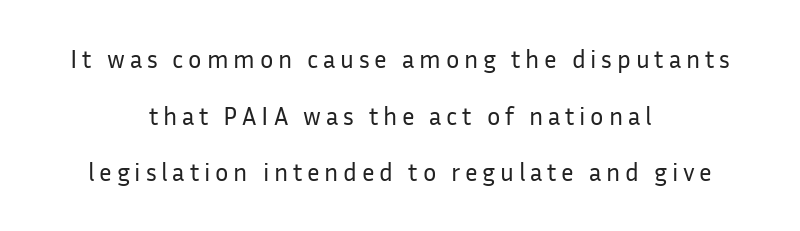
The image shows 25 px text type, upright; set centered, loose line spacing (2.27x), not underlined.
